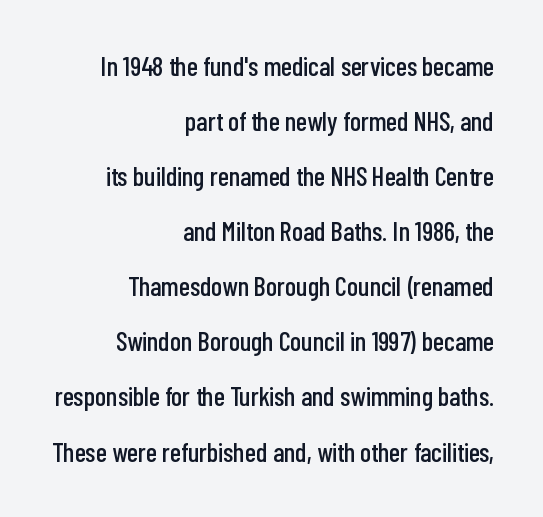
Q: Is the text italic (slanted)? A: No, it is upright.
Q: Is the text underlined? A: No.
Q: How is the paragraph aligned? A: Right-aligned.
Q: Is the spacing between letters normal or unusually wide? A: Normal.
Q: Is the spacing between lines tight, normal or loose? A: Loose.
